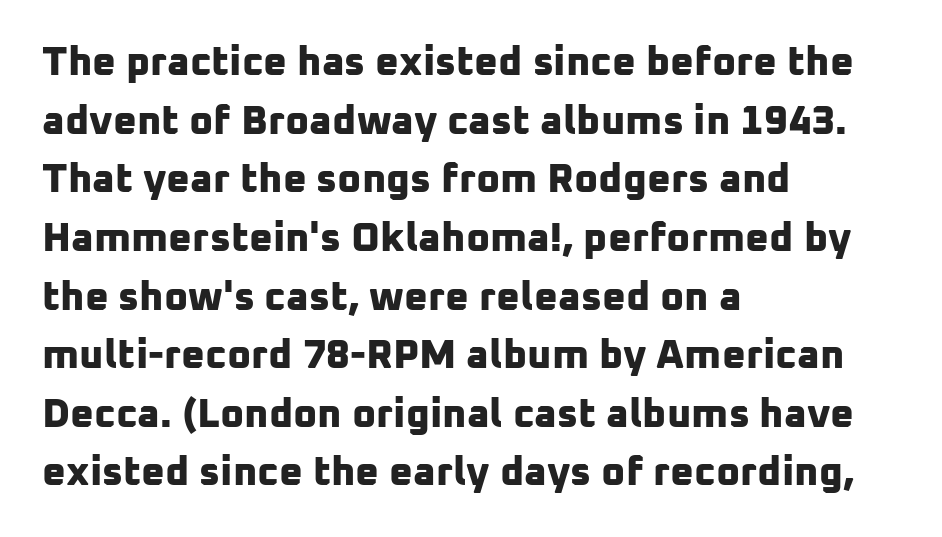
The image shows 41 px bold sans-serif type; set left-aligned, normal line spacing (1.43x), normal letter spacing, not underlined; low stroke contrast and a medium x-height.
